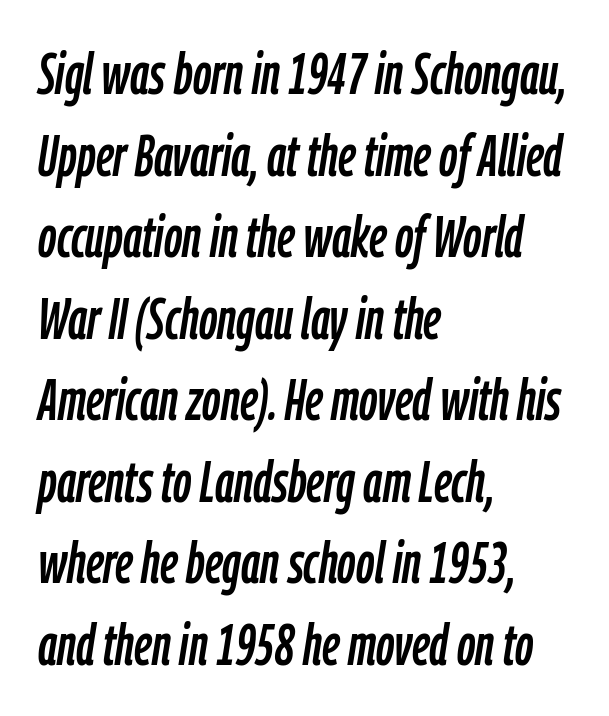
Q: Is the text italic (slanted)? A: Yes, it leans right by about 9 degrees.
Q: Is the text underlined? A: No.
Q: How is the paragraph aligned? A: Left-aligned.
Q: Is the spacing between letters normal or unusually wide? A: Normal.
Q: Is the spacing between lines tight, normal or loose? A: Normal.
Q: Width (condensed, normal, or wide)? A: Condensed.
Q: Stroke contrast? A: Low.
Q: x-height? A: Medium.
Q: Monospaced? A: No.
